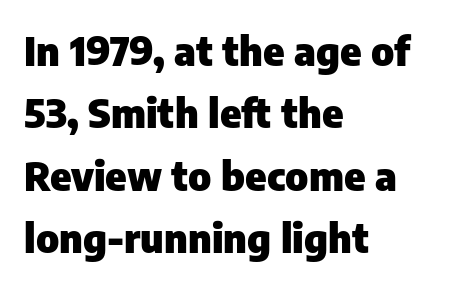
Q: Is the text bold? A: Yes.
Q: Is the text italic (slanted)? A: No, it is upright.
Q: Is the typeface a serif or a sans-serif typeface? A: Sans-serif.
Q: Is the text underlined? A: No.
Q: How is the paragraph aligned? A: Left-aligned.
Q: Is the spacing between letters normal or unusually wide? A: Normal.
Q: Is the spacing between lines tight, normal or loose? A: Normal.
Q: Width (condensed, normal, or wide)? A: Normal.
Q: Stroke contrast? A: Low.
Q: x-height? A: Medium.
Q: Monospaced? A: No.
